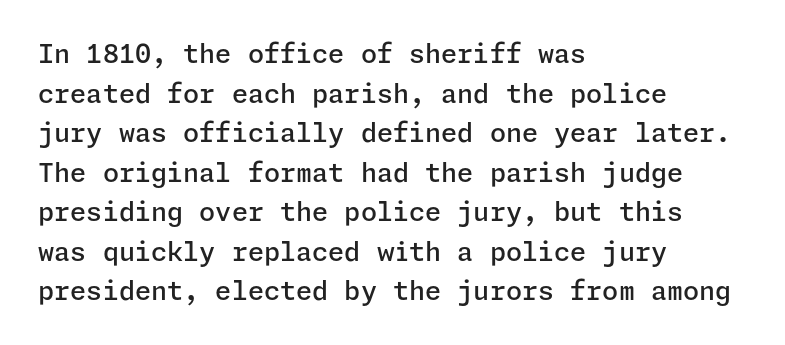
If you measured baseline to baseline, you'd find a middling distance. The typesetting leans somewhat heavy: a semibold. Which margin do the lines hug? The left one — the right edge is uneven. The font's upright variant was chosen for this text.
